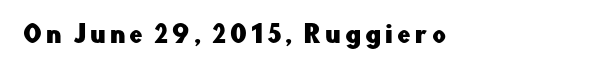
{"italic": "no", "underline": "no", "align": "left", "glyph_px": 24}
